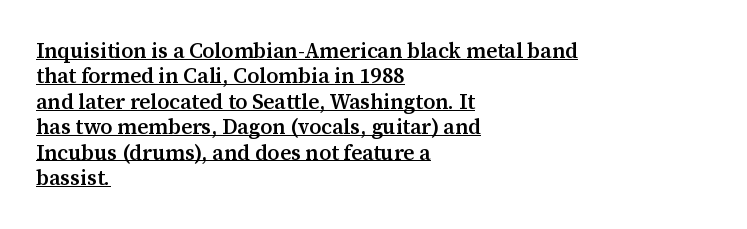
Q: Is the text bold? A: Semi-bold.
Q: Is the text italic (slanted)? A: No, it is upright.
Q: Is the text underlined? A: Yes.
Q: How is the paragraph aligned? A: Left-aligned.
Q: Is the spacing between letters normal or unusually wide? A: Normal.
